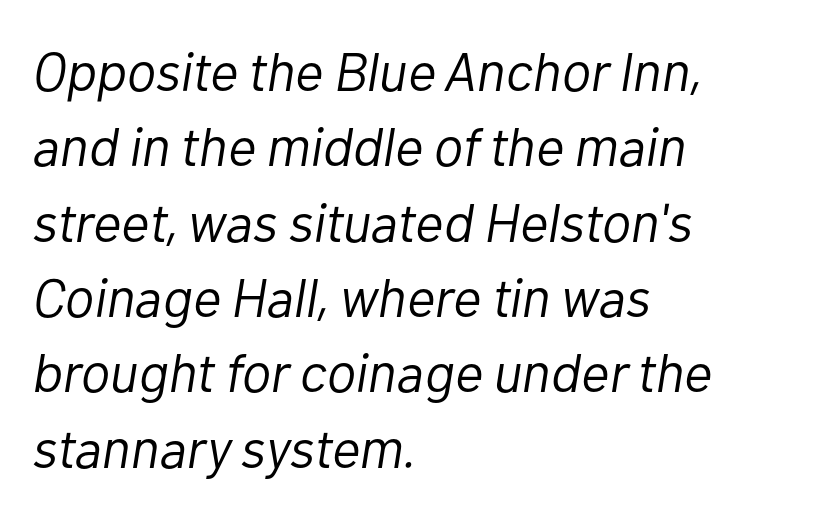
The passage shown is not underscored anywhere. The ragged edge is on the right, which tells us the setting is flush left. These lines are rendered in a variable-pitch font. Interline gaps are of average width in this sample. This rendering leaves character spacing at its baseline value. Stems and bowls with no extra thickness — not bold.
